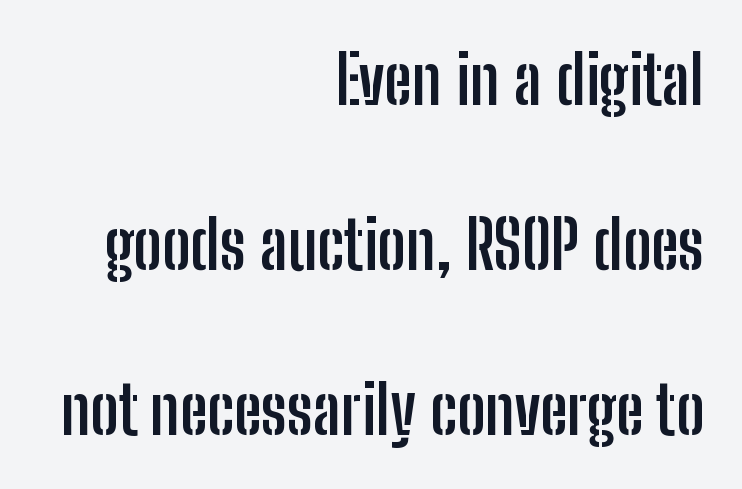
Q: Is the text bold? A: Yes.
Q: Is the text italic (slanted)? A: No, it is upright.
Q: Is the typeface a serif or a sans-serif typeface? A: Sans-serif.
Q: Is the text underlined? A: No.
Q: How is the paragraph aligned? A: Right-aligned.
Q: Is the spacing between letters normal or unusually wide? A: Normal.
Q: Is the spacing between lines tight, normal or loose? A: Loose.
Q: Width (condensed, normal, or wide)? A: Condensed.
Q: Stroke contrast? A: Low.
Q: x-height? A: Medium.
Q: Monospaced? A: No.
